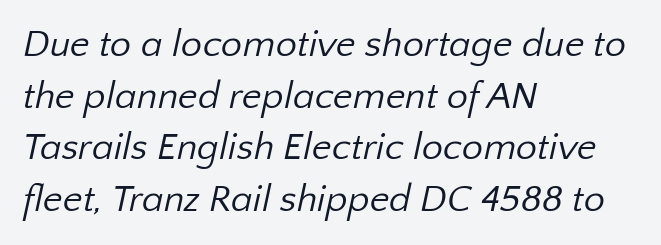
This reads as an unemphasized weight, regular at the heaviest. You could not count columns in this text — the font is proportionally spaced. Spacing between characters is what you'd get straight out of the box. The ragged edge is on the right, which tells us the setting is flush left. Does the type have serifs? No, each stem ends abruptly.
